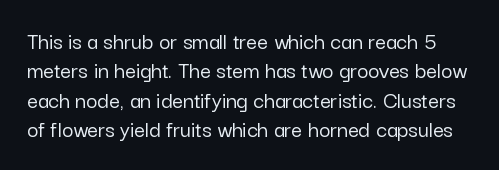
{"italic": "no", "underline": "no", "line_spacing_ratio": 1.22, "letter_spacing": "normal", "letter_spacing_em": 0.0, "glyph_px": 24}
